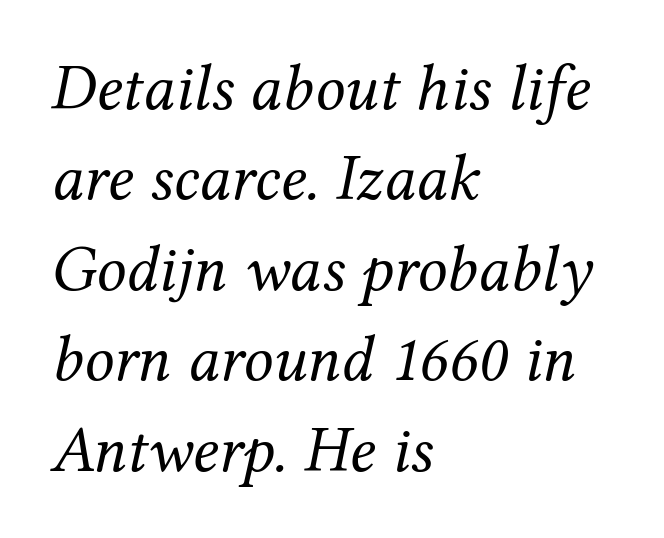
{"serif": "yes", "italic": "yes", "lean": "right", "slant_degrees": 12, "bold": "no", "weight": "regular", "width": "normal", "stroke_contrast": "medium", "x_height": "medium", "monospaced": "no", "underline": "no", "align": "left", "line_spacing": "normal", "line_spacing_ratio": 1.37, "letter_spacing": "normal", "letter_spacing_em": 0.0, "glyph_px": 66}
